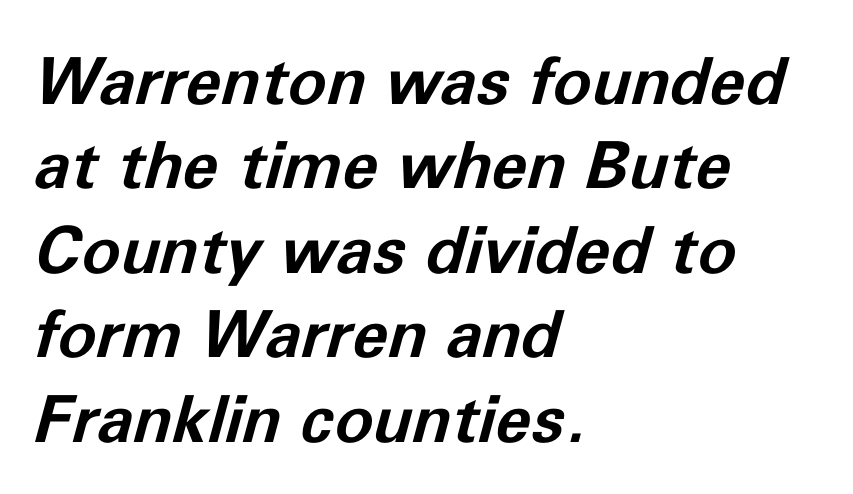
{"italic": "yes", "lean": "right", "slant_degrees": 11, "bold": "yes", "weight": "bold", "width": "normal", "stroke_contrast": "low", "x_height": "medium", "monospaced": "no", "underline": "no", "align": "left", "line_spacing": "normal", "line_spacing_ratio": 1.3, "letter_spacing": "normal", "letter_spacing_em": 0.0, "glyph_px": 65}
